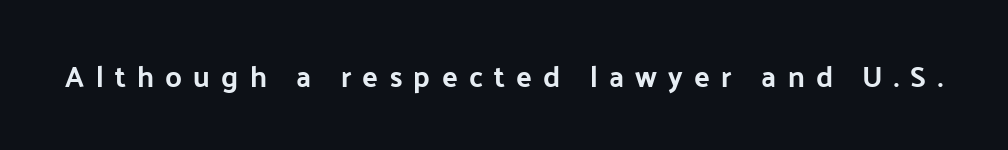
{"serif": "no", "italic": "no", "bold": "yes", "weight": "bold", "width": "normal", "stroke_contrast": "low", "x_height": "medium", "monospaced": "no", "underline": "no", "letter_spacing": "wide", "letter_spacing_em": 0.39, "glyph_px": 29}
